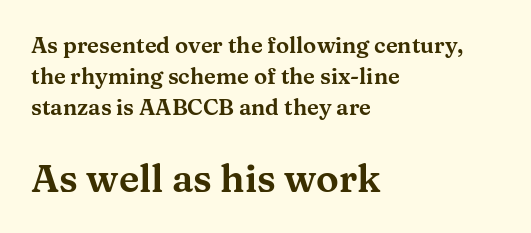
Evenly set lines give the paragraph a standard silhouette. Which of the two is more prominent by size? The second, at the bottom. Unlike italic type, these characters show no tilt at all. Type style note: has serifs.
